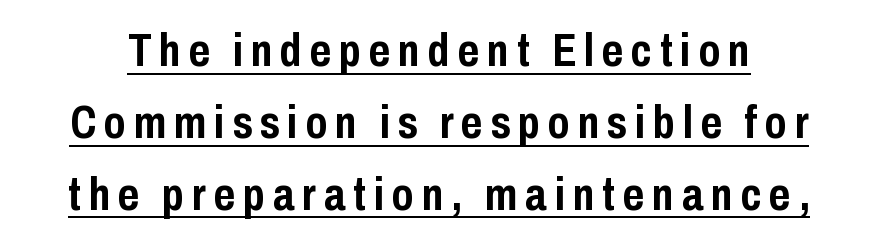
The image shows 46 px semibold, condensed sans-serif type, upright; set normal line spacing (1.56x), underlined; low stroke contrast and a medium x-height.
